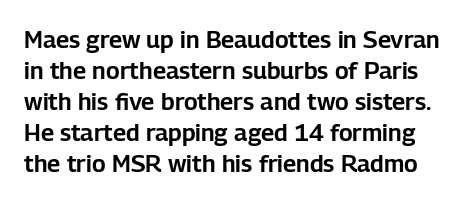
Is there much room between lines? A standard amount, neither cramped nor airy. Unmarked baselines from the first word to the last. The lettering stays uniformly vertical, giving the passage a roman look. How are the letters spaced? Ordinarily, with no added tracking.
